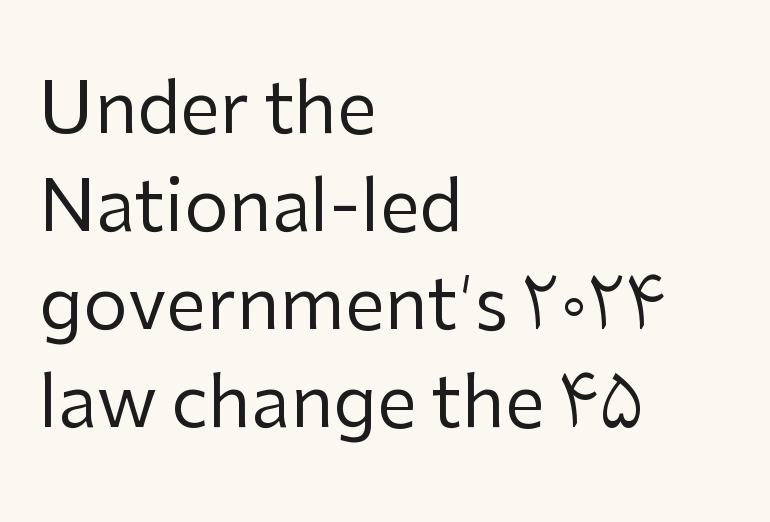
{"serif": "no", "italic": "no", "bold": "no", "weight": "regular", "width": "normal", "stroke_contrast": "low", "x_height": "medium", "monospaced": "no", "underline": "no", "align": "left", "line_spacing": "normal", "line_spacing_ratio": 1.38, "letter_spacing": "normal", "letter_spacing_em": 0.0, "glyph_px": 71}
